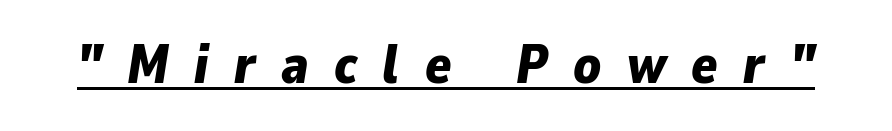
The image shows 54 px bold type, italic (leaning right); set unusually wide letter spacing (+0.47 em), underlined; low stroke contrast and a medium x-height.
